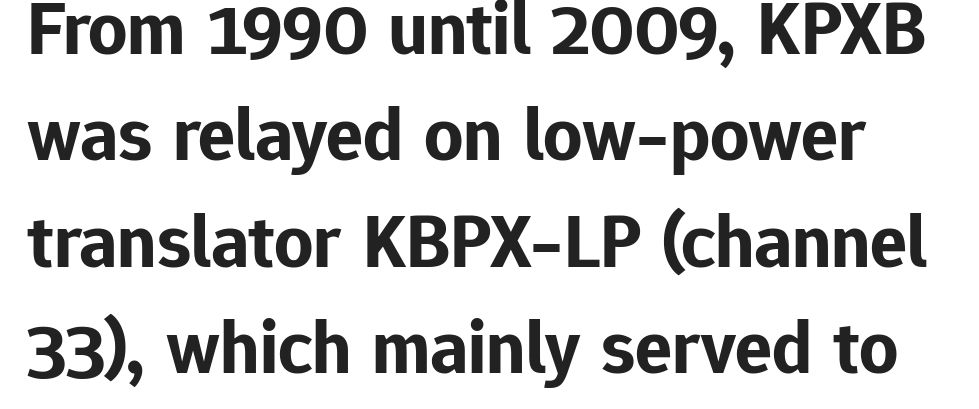
Honestly, there is no underline to notice here at all. Characters remain perfectly vertical along every line. These lines carry a lot of weight — the face is fully bold. Normally led — the rows are evenly, conventionally spaced. The horizontal fit of the characters is conventional and even. A typesetter would call this proportional, since set widths differ per character.
